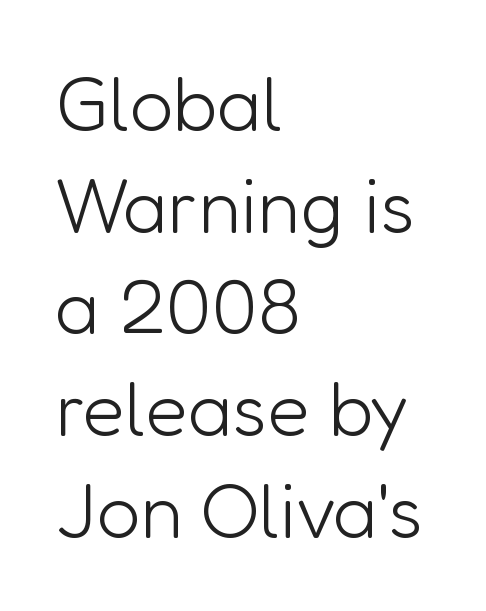
Q: Is the text bold? A: No.
Q: Is the text italic (slanted)? A: No, it is upright.
Q: Is the typeface a serif or a sans-serif typeface? A: Sans-serif.
Q: Is the text underlined? A: No.
Q: How is the paragraph aligned? A: Left-aligned.
Q: Is the spacing between letters normal or unusually wide? A: Normal.
Q: Is the spacing between lines tight, normal or loose? A: Normal.
Q: Width (condensed, normal, or wide)? A: Normal.
Q: Stroke contrast? A: Low.
Q: x-height? A: Medium.
Q: Monospaced? A: No.
